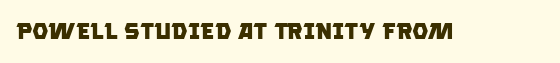
{"bold": "yes", "underline": "no", "letter_spacing": "normal", "letter_spacing_em": 0.0, "glyph_px": 23}
